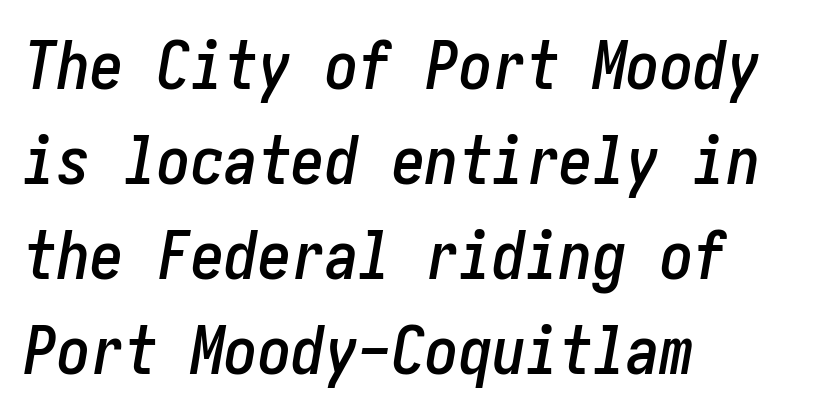
The image shows 67 px condensed type, italic (leaning right); set left-aligned, normal line spacing (1.42x), normal letter spacing, not underlined; low stroke contrast and a medium x-height.
